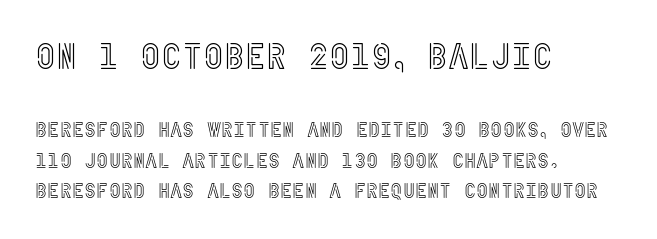
The image shows 36 px condensed type, upright; set left-aligned, normal line spacing (1.47x), normal letter spacing, not underlined; the first (top) block is 1.71x larger; a large x-height.
